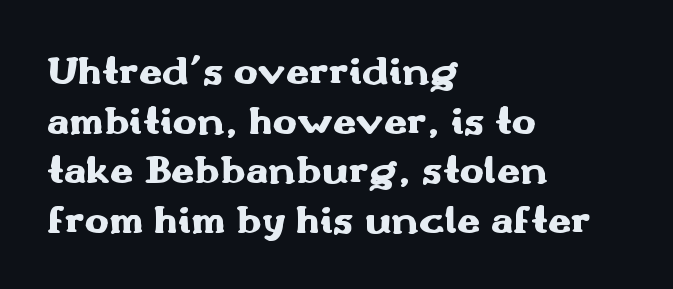
The image shows 41 px heavy, wide sans-serif type, upright; set left-aligned, line spacing 1.21x, normal letter spacing, not underlined; medium stroke contrast and a small x-height.
